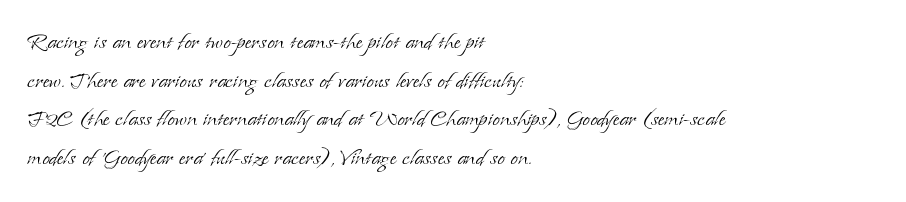
Stroke thickness stays within the range of a standard reading face or lighter. Notice how descenders clear the ascenders below comfortably — that's standard leading. There is no visible air inserted between adjacent glyphs. Casual observation: everything's shoved over to the left. The specimen omits any rule beneath the text block's lines.
